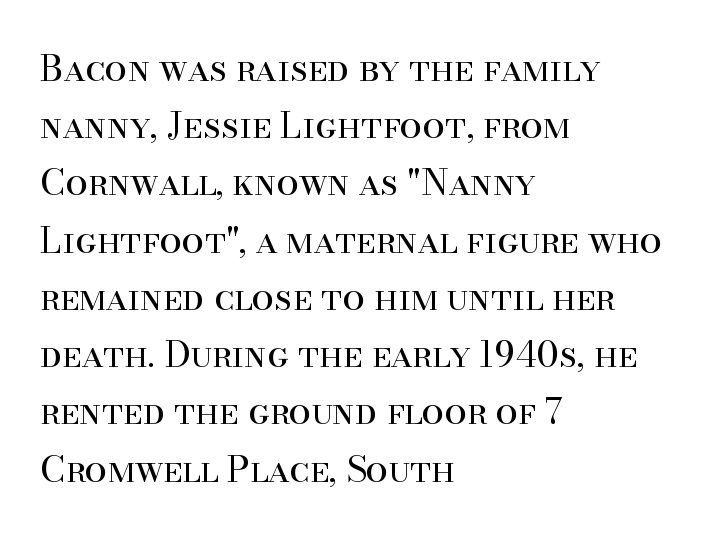
Tall strokes in this sample are plumb rather than angled. Vertical spacing — default. The strip under each line holds only bare page. The face used here is rendered with its standard letterfit.
